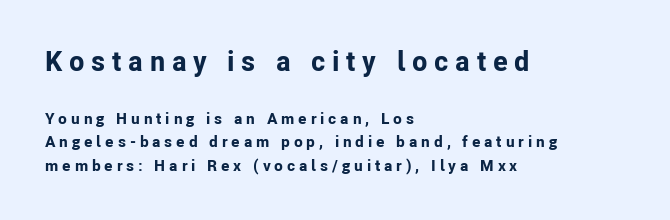
The image shows 28 px bold sans-serif type, upright; set left-aligned, normal line spacing (1.47x), unusually wide letter spacing (+0.24 em), not underlined; the first (top) block is 1.75x larger; low stroke contrast and a medium x-height.
